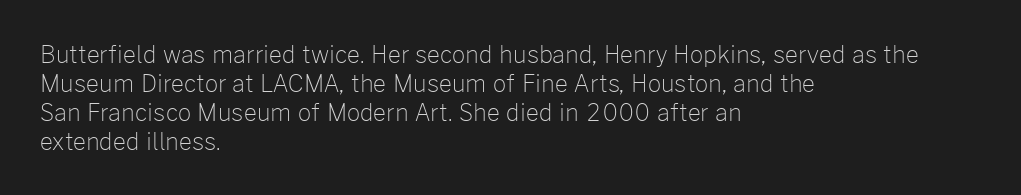
The image shows 23 px text type, upright; set left-aligned, normal line spacing (1.26x), normal letter spacing, not underlined.
